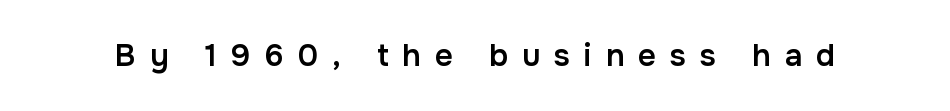
Q: Is the text bold? A: Semi-bold.
Q: Is the text italic (slanted)? A: No, it is upright.
Q: Is the typeface a serif or a sans-serif typeface? A: Sans-serif.
Q: Is the text underlined? A: No.
Q: Is the spacing between letters normal or unusually wide? A: Unusually wide.
Q: Width (condensed, normal, or wide)? A: Normal.
Q: Stroke contrast? A: Low.
Q: x-height? A: Medium.
Q: Monospaced? A: No.
